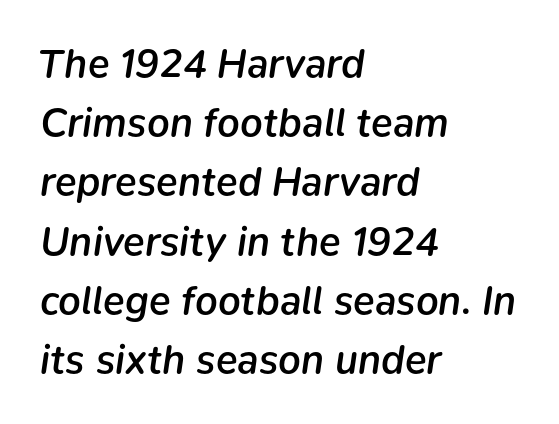
The image shows 40 px semibold type, italic (leaning right); set left-aligned, normal line spacing (1.48x), normal letter spacing, not underlined; low stroke contrast and a medium x-height.
